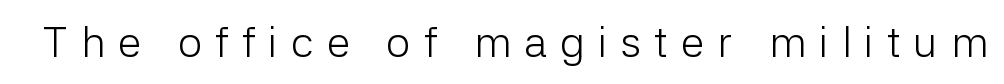
This is not heavy type; no bold has been used. The letterforms stand isolated, each surrounded by extra space. This sample has the flowing, uneven cadence of proportional lettering. Unlike a traditional serif, this face leaves its strokes unadorned.
